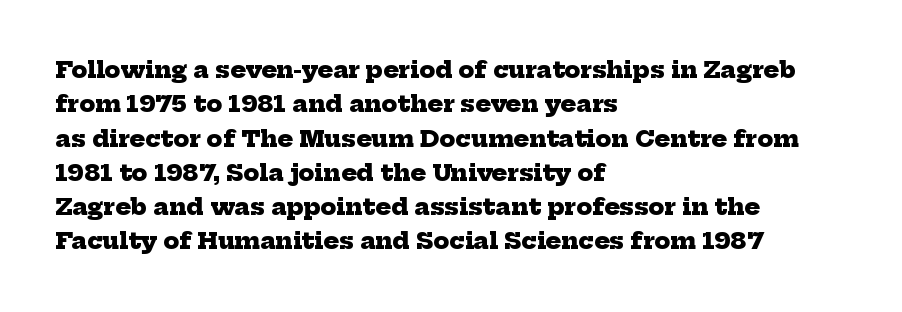
Q: Is the text bold? A: Yes.
Q: Is the text underlined? A: No.
Q: How is the paragraph aligned? A: Left-aligned.
Q: Is the spacing between letters normal or unusually wide? A: Normal.
Q: Is the spacing between lines tight, normal or loose? A: Normal.
